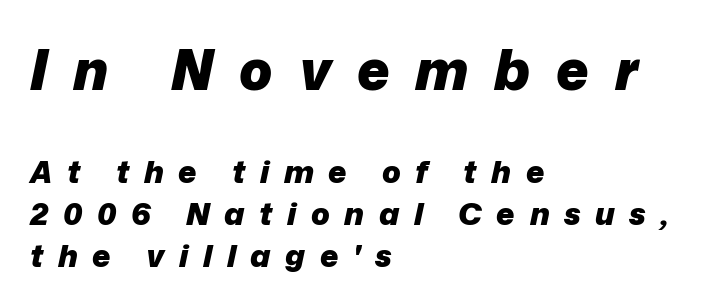
Q: Is the text bold? A: Yes.
Q: Is the text italic (slanted)? A: Yes, it leans right by about 12 degrees.
Q: Is the text underlined? A: No.
Q: How is the paragraph aligned? A: Left-aligned.
Q: Is the spacing between letters normal or unusually wide? A: Unusually wide.
Q: Is the spacing between lines tight, normal or loose? A: Normal.
Q: Which block of text is set in a larger size, the first (top) or the second (bottom)? A: The first (top) one.
Q: Width (condensed, normal, or wide)? A: Normal.
Q: Stroke contrast? A: Low.
Q: x-height? A: Medium.
Q: Monospaced? A: No.
